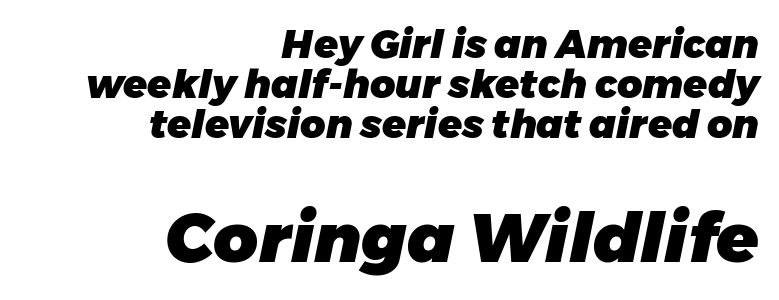
{"italic": "yes", "lean": "right", "slant_degrees": 11, "bold": "yes", "weight": "heavy", "width": "normal", "stroke_contrast": "low", "x_height": "medium", "monospaced": "no", "underline": "no", "align": "right", "line_spacing": "tight", "line_spacing_ratio": 1.02, "letter_spacing": "normal", "letter_spacing_em": 0.0, "larger_block": "second", "size_ratio": 1.77, "glyph_px": 69}
